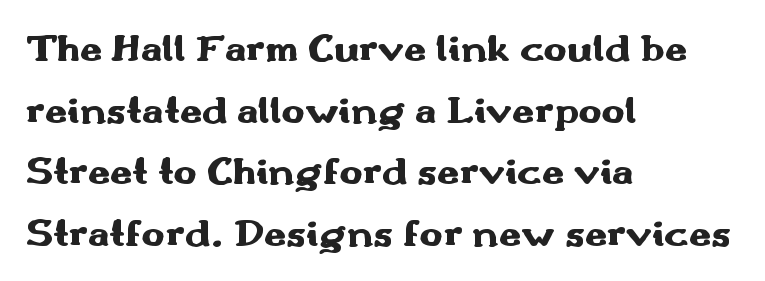
Notice how thick the strokes are: this is what a full bold looks like. You can tell it's not italic because the verticals are truly vertical. Does the copy run flush right? No — it runs flush left. Nothing sits at the stroke ends, so this counts as sans-serif. Check under the words: just untouched page.
